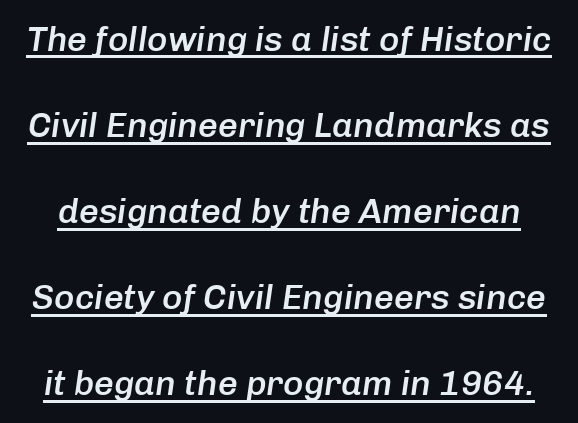
The image shows 35 px semibold type, italic (leaning right); set loose line spacing (2.46x), normal letter spacing, underlined; low stroke contrast and a medium x-height.
